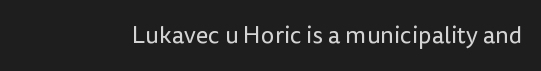
{"italic": "no", "bold": "no", "underline": "no", "letter_spacing": "normal", "letter_spacing_em": 0.0, "glyph_px": 24}
